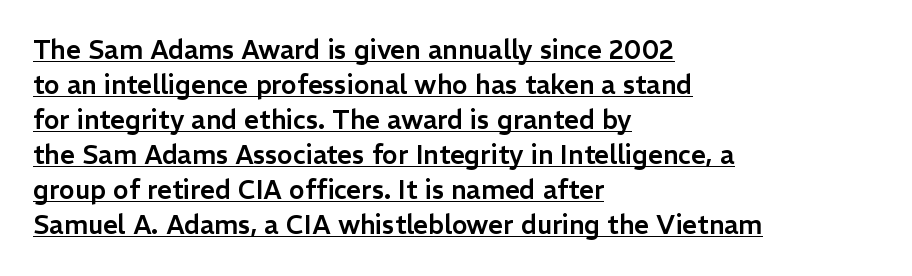
Tracking here is standard; glyphs follow each other at the usual distance. Notice how a bar underscores the lettering throughout. These lines are set flush left with a ragged right edge. The leading is moderate, giving the passage an even texture.
